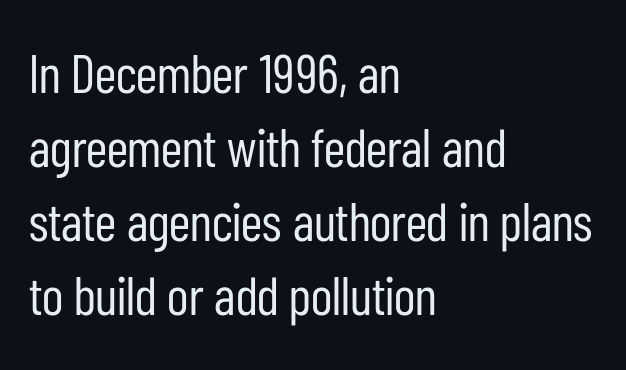
{"serif": "no", "italic": "no", "bold": "no", "weight": "regular", "width": "condensed", "stroke_contrast": "low", "x_height": "medium", "monospaced": "no", "underline": "no", "align": "left", "line_spacing": "normal", "line_spacing_ratio": 1.37, "letter_spacing": "normal", "letter_spacing_em": 0.0, "glyph_px": 54}
